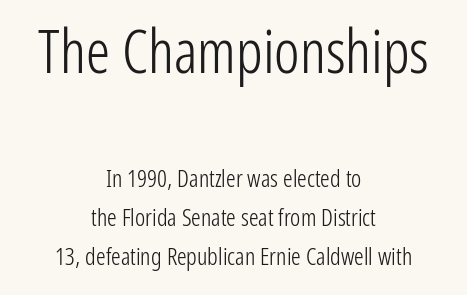
The image shows 60 px light, condensed sans-serif type, upright; set centered, normal line spacing (1.63x), normal letter spacing, not underlined; the first (top) block is 2.5x larger; low stroke contrast and a medium x-height.
